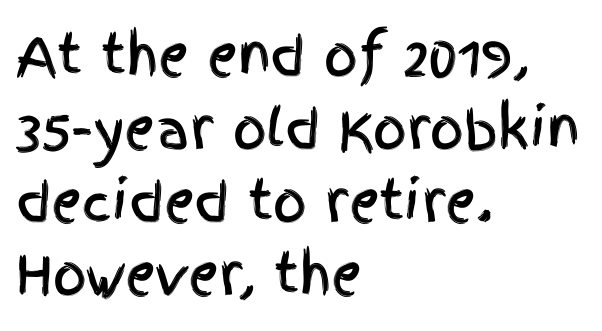
{"serif": "no", "italic": "no", "width": "condensed", "x_height": "large", "monospaced": "no", "underline": "no", "align": "left", "line_spacing": "normal", "line_spacing_ratio": 1.38, "letter_spacing": "normal", "letter_spacing_em": 0.0, "glyph_px": 53}
